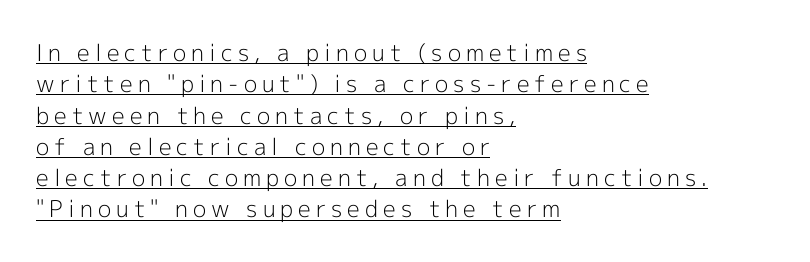
The image shows 23 px text type, upright; set left-aligned, normal line spacing (1.36x), unusually wide letter spacing (+0.22 em), underlined.
